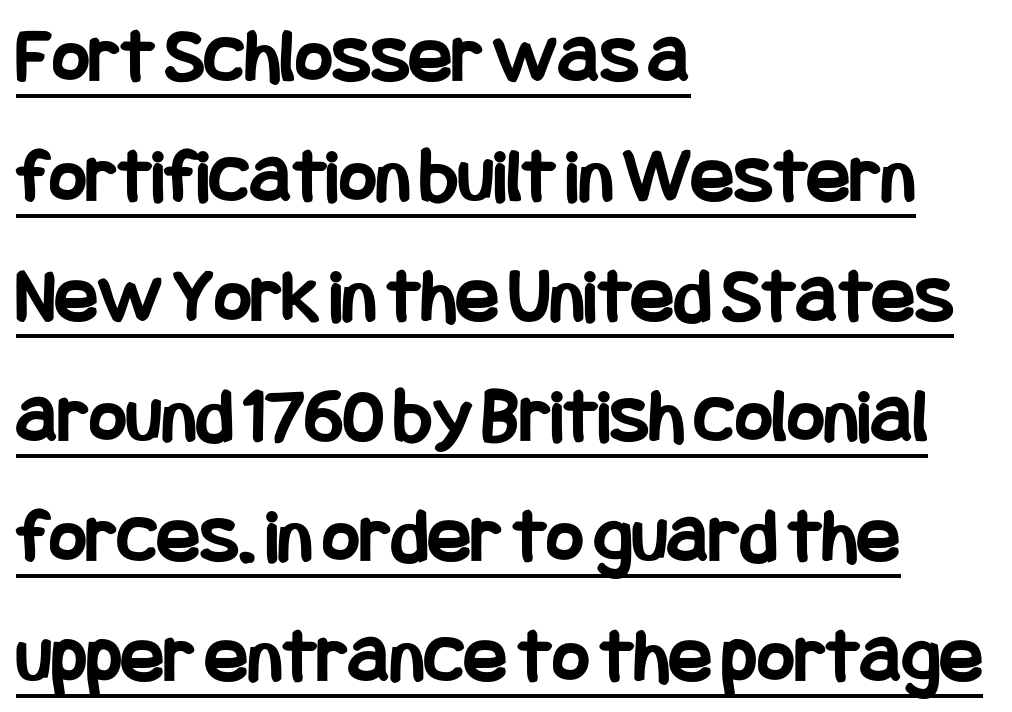
The rendering uses a moderate line-height, typical for paragraphs. A rule runs beneath these lines of type. The typography opts for an upright posture over an oblique one. The paragraph has a hard left edge and a soft right edge.
